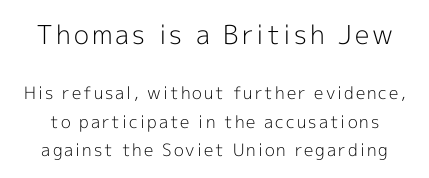
The image shows 26 px text type, upright; set normal line spacing (1.67x), not underlined; the first (top) block is 1.53x larger.
